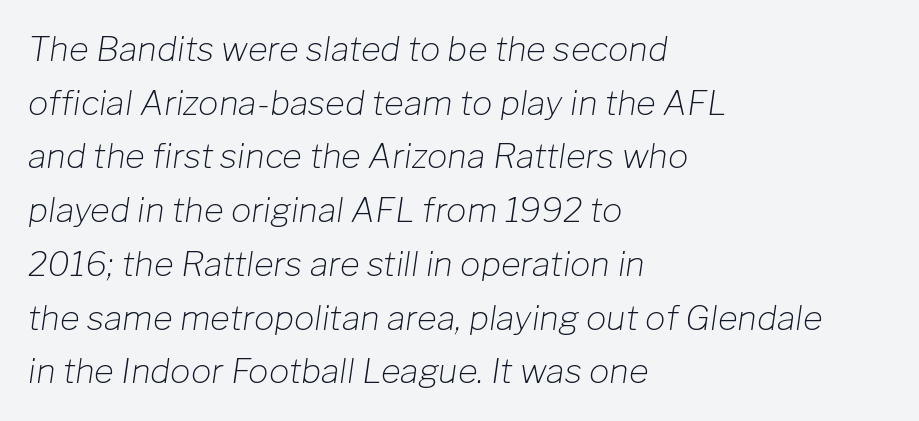
{"italic": "yes", "lean": "right", "slant_degrees": 8, "bold": "no", "weight": "light", "width": "normal", "stroke_contrast": "low", "x_height": "medium", "monospaced": "no", "underline": "no", "align": "left", "line_spacing": "normal", "line_spacing_ratio": 1.58, "letter_spacing": "normal", "letter_spacing_em": 0.0, "glyph_px": 34}
